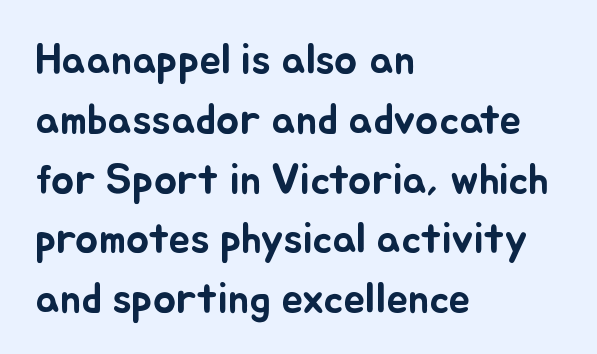
No word sits above an underline. Proportional: the letters do not fall into vertical columns. Regular leading. No extra tracking has been applied to these lines.
